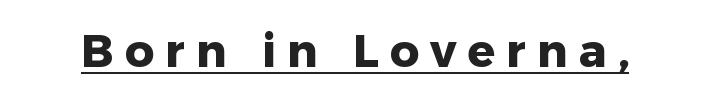
The image shows 46 px heavy sans-serif type, upright; set unusually wide letter spacing (+0.24 em), underlined; low stroke contrast and a medium x-height.
